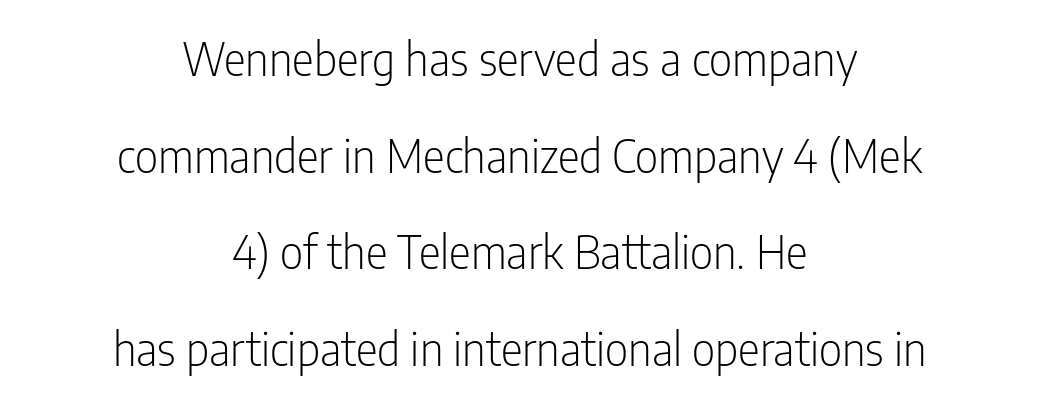
The type sits square on the baseline with zero lean. Caption: standard tracking, unaltered. No feet cap the strokes, marking this as sans-serif type. A typesetter would call this proportional, since set widths differ per character. Unbolded letterforms with no extra heft.
